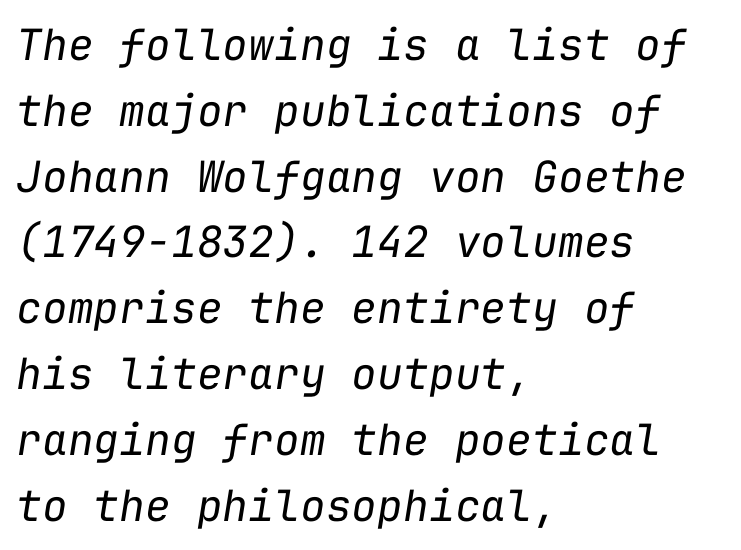
{"italic": "yes", "lean": "right", "slant_degrees": 9, "bold": "no", "weight": "regular", "width": "normal", "stroke_contrast": "low", "x_height": "medium", "monospaced": "yes", "underline": "no", "align": "left", "line_spacing": "normal", "line_spacing_ratio": 1.53, "letter_spacing": "normal", "letter_spacing_em": 0.0, "glyph_px": 43}
